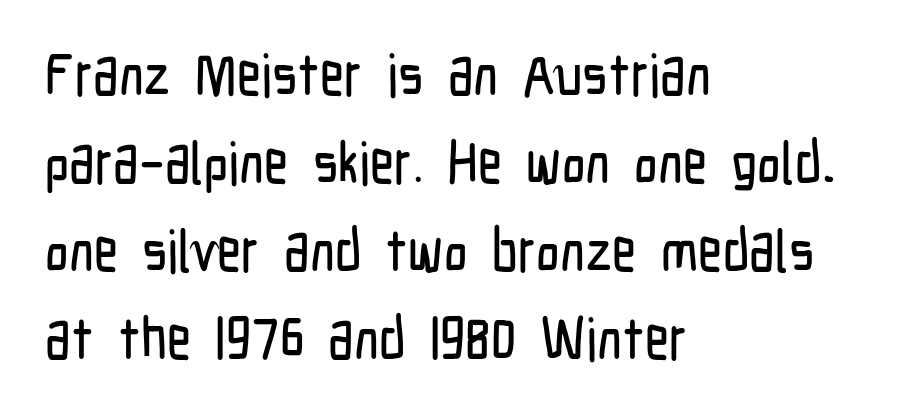
{"serif": "no", "italic": "no", "width": "condensed", "stroke_contrast": "low", "x_height": "medium", "monospaced": "no", "underline": "no", "align": "left", "line_spacing": "normal", "line_spacing_ratio": 1.49, "letter_spacing": "normal", "letter_spacing_em": 0.0, "glyph_px": 59}
